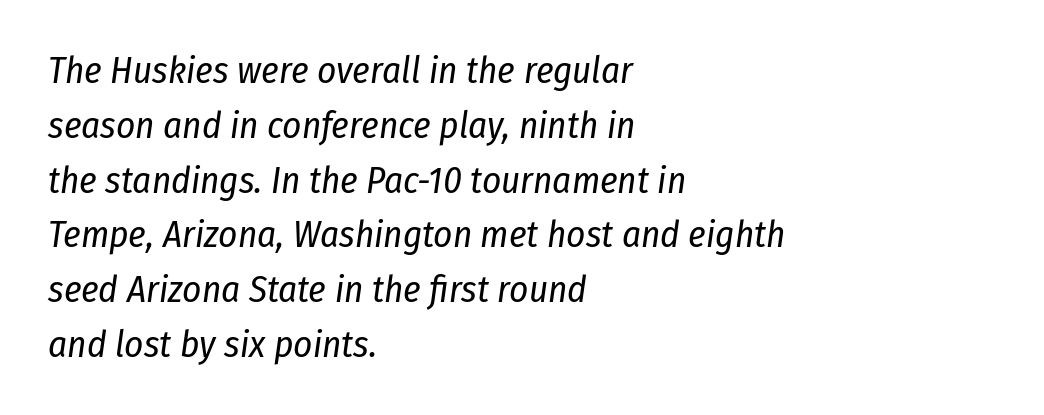
{"italic": "yes", "lean": "right", "slant_degrees": 8, "bold": "no", "weight": "regular", "width": "condensed", "stroke_contrast": "low", "x_height": "medium", "monospaced": "no", "underline": "no", "align": "left", "line_spacing": "normal", "line_spacing_ratio": 1.48, "letter_spacing": "normal", "letter_spacing_em": 0.0, "glyph_px": 37}
